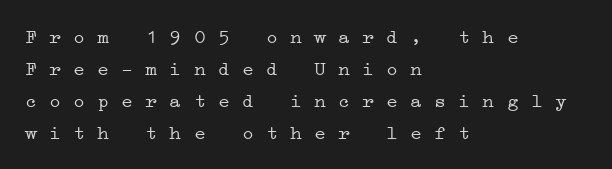
{"bold": "no", "underline": "no", "align": "left", "line_spacing": "normal", "line_spacing_ratio": 1.6, "letter_spacing": "normal", "letter_spacing_em": 0.0, "glyph_px": 20}
